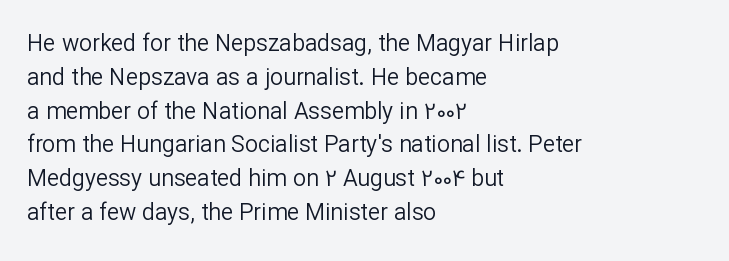
The image shows 23 px text type, upright; set left-aligned, normal line spacing (1.47x), normal letter spacing, not underlined.
